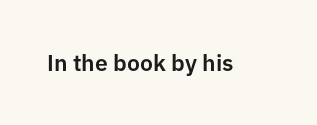
{"italic": "no", "underline": "no", "letter_spacing": "normal", "letter_spacing_em": 0.0, "glyph_px": 23}
